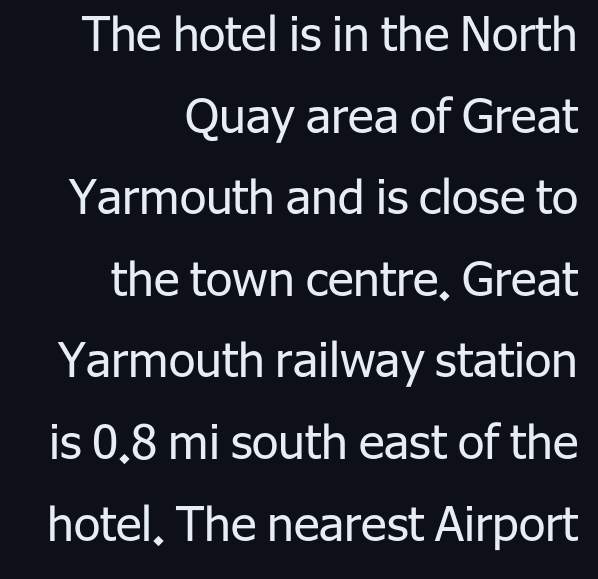
The words here are not underlined. Words appear dense and cohesive because spacing is normal. All the whitespace from short lines collects on the left. The axis of the letterforms is exactly vertical. The rendering uses a moderate line-height, typical for paragraphs. The face used here is proportionally spaced, like ordinary book or web type.
